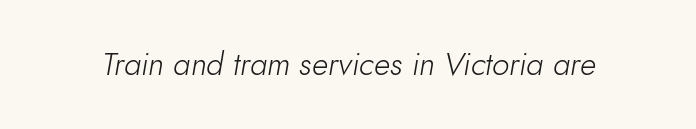
{"italic": "yes", "lean": "right", "slant_degrees": 10, "bold": "no", "weight": "light", "width": "normal", "stroke_contrast": "low", "x_height": "small", "monospaced": "no", "underline": "no", "letter_spacing": "normal", "letter_spacing_em": 0.0, "glyph_px": 31}
